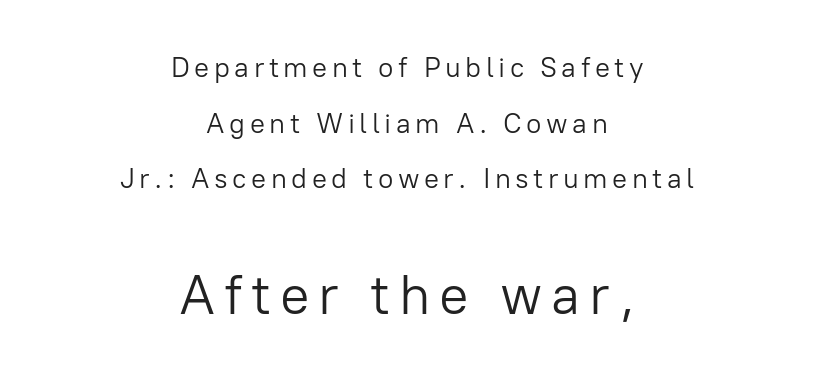
The image shows 55 px light sans-serif type, upright; set centered, loose line spacing (1.99x), not underlined; the second (bottom) block is 1.96x larger; low stroke contrast and a medium x-height.
